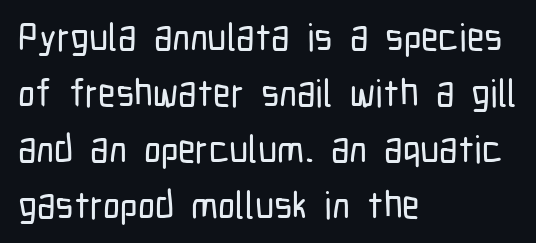
Visually the block forms a straight wall on the left and a jagged coastline on the right. Looks like regular typesetting: each glyph gets only the width it needs. The gap between lines stays unmarked. You can tell it's not italic because the verticals are truly vertical.
